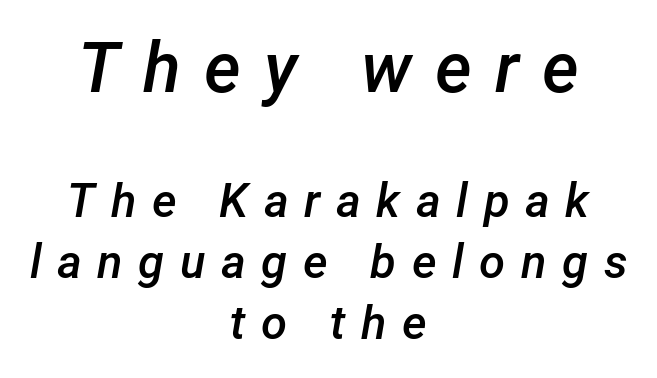
The image shows 70 px semibold type, italic (leaning right); set centered, normal line spacing (1.29x), unusually wide letter spacing (+0.33 em), not underlined; the first (top) block is 1.49x larger; low stroke contrast and a medium x-height.
